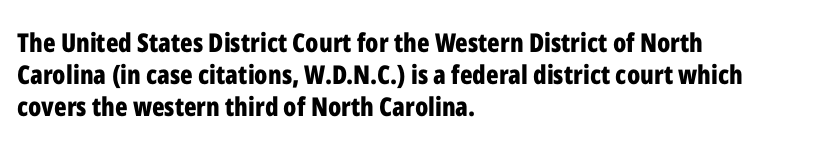
Alignment: flush left. A clean baseline with only descenders dipping below it. Vertical strokes here are truly vertical. Every letter is thick-stroked: bold, no question. A typesetter would call this zero additional tracking.
